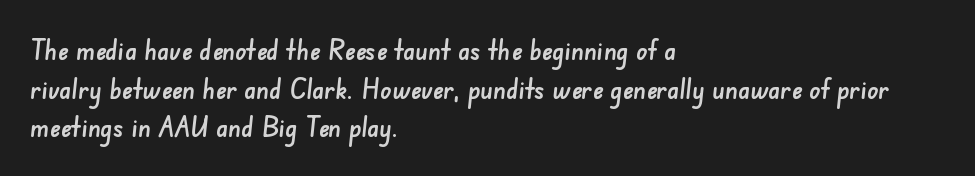
The zone under the glyphs is completely vacant. Short note: letters normally spaced. This sample is left-justified, so line endings fall wherever the words run out. In terms of letterform style, serifs are entirely absent. Each new line begins a customary step beneath the previous one.
